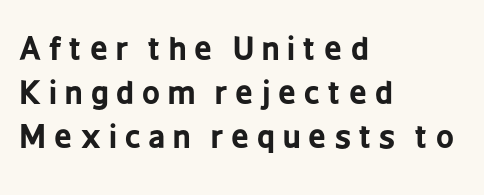
Q: Is the text bold? A: Yes.
Q: Is the text italic (slanted)? A: No, it is upright.
Q: Is the typeface a serif or a sans-serif typeface? A: Sans-serif.
Q: Is the text underlined? A: No.
Q: How is the paragraph aligned? A: Left-aligned.
Q: Is the spacing between letters normal or unusually wide? A: Unusually wide.
Q: Is the spacing between lines tight, normal or loose? A: Normal.
Q: Width (condensed, normal, or wide)? A: Condensed.
Q: Stroke contrast? A: Low.
Q: x-height? A: Medium.
Q: Monospaced? A: No.
